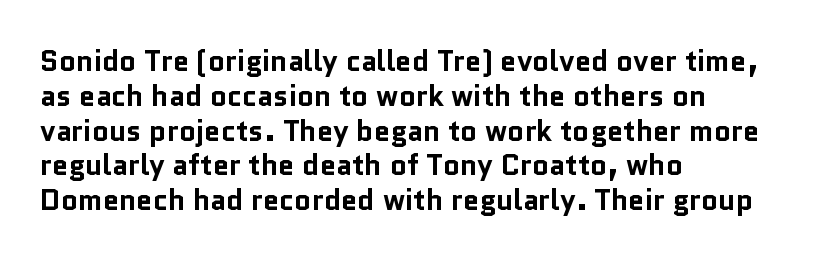
The image shows 29 px bold sans-serif type, upright; set left-aligned, line spacing 1.2x, normal letter spacing, not underlined; low stroke contrast and a medium x-height.
